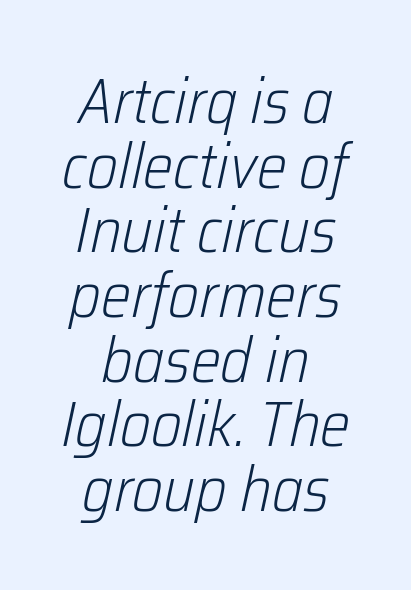
Nobody touched the tracking dial on this one. The area under the type is left untouched. Neither beginnings nor endings align; midpoints do. The rendering applies a slant to the glyphs.
